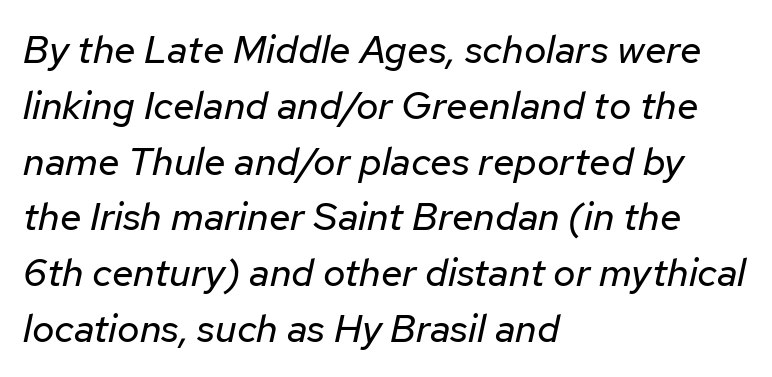
A typesetter would call this leading conventional body-copy spacing. The text carries the slant typical of an italic or oblique font. Caption: face not bold, strokes unweighted. Bare-footed words on every line.
